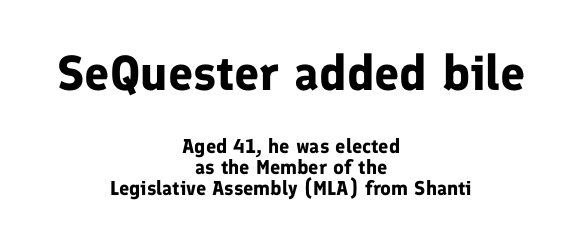
{"serif": "no", "italic": "no", "bold": "yes", "weight": "bold", "width": "normal", "stroke_contrast": "low", "x_height": "medium", "monospaced": "no", "underline": "no", "align": "center", "line_spacing": "tight", "line_spacing_ratio": 1.05, "letter_spacing": "normal", "letter_spacing_em": 0.0, "larger_block": "first", "size_ratio": 2.45, "glyph_px": 49}
